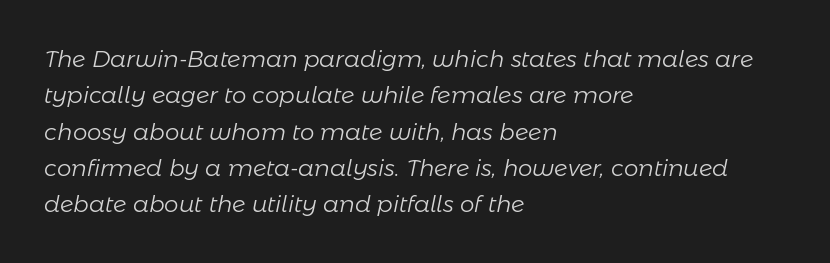
Unbolded letterforms with no extra heft. Tracking value appears to be zero — textbook default spacing. Leading matches the norm, producing a regular column. This is oblique type, the kind used for emphasis or titles. Typeset ragged right — the left edge is the straight one. Each row of text sits above clean, open space.
